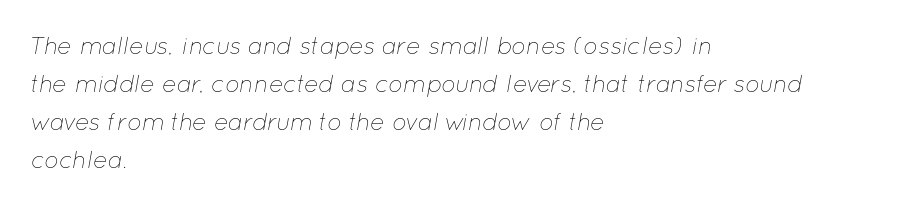
{"italic": "yes", "lean": "right", "slant_degrees": 12, "bold": "no", "underline": "no", "align": "left", "line_spacing": "normal", "line_spacing_ratio": 1.59, "letter_spacing": "normal", "letter_spacing_em": 0.0, "glyph_px": 24}
